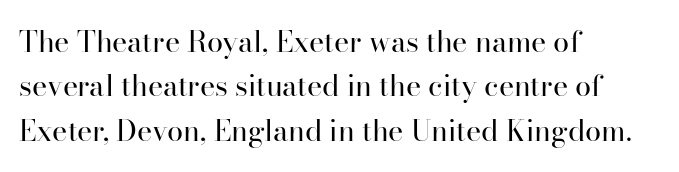
{"serif": "yes", "italic": "no", "bold": "no", "weight": "regular", "width": "normal", "stroke_contrast": "high", "x_height": "small", "monospaced": "no", "underline": "no", "align": "left", "line_spacing": "normal", "line_spacing_ratio": 1.53, "letter_spacing": "normal", "letter_spacing_em": 0.0, "glyph_px": 29}
